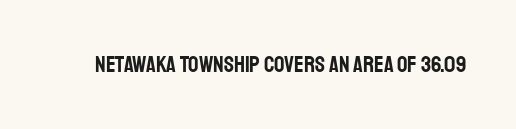
Each word holds together tightly as a unit, with standard inter-letter gaps. Posture: upright roman. The specimen omits any rule beneath the text block's lines.
